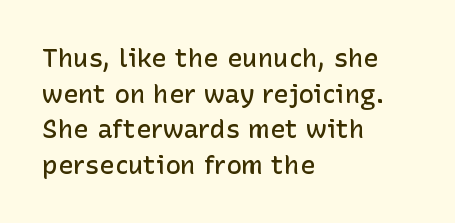
{"italic": "no", "bold": "semi", "underline": "no", "align": "left", "line_spacing": "normal", "line_spacing_ratio": 1.37, "letter_spacing": "normal", "letter_spacing_em": 0.0, "glyph_px": 26}
